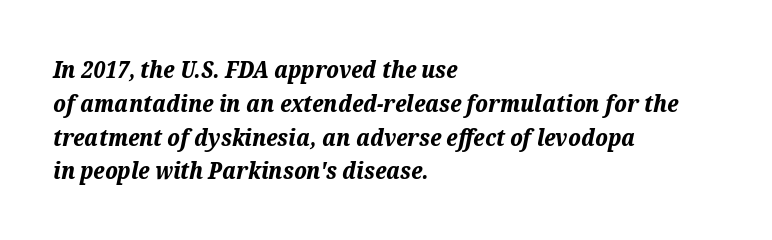
Q: Is the text bold? A: Yes.
Q: Is the text italic (slanted)? A: Yes, it leans right by about 12 degrees.
Q: Is the text underlined? A: No.
Q: How is the paragraph aligned? A: Left-aligned.
Q: Is the spacing between letters normal or unusually wide? A: Normal.
Q: Is the spacing between lines tight, normal or loose? A: Normal.
